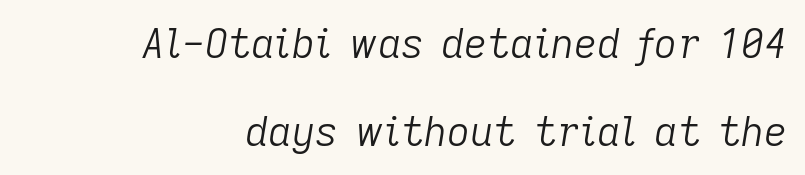
The image shows 40 px light type, italic (leaning right); set right-aligned, loose line spacing (2.19x), normal letter spacing, not underlined; low stroke contrast and a medium x-height.
